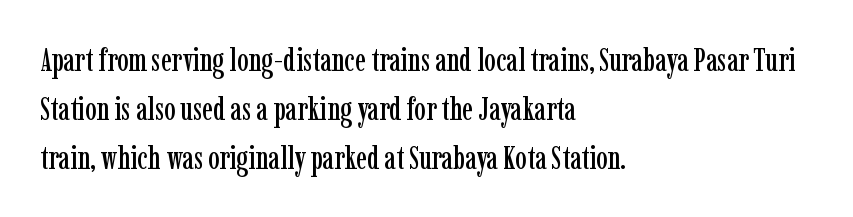
{"serif": "yes", "italic": "no", "width": "condensed", "stroke_contrast": "low", "x_height": "medium", "monospaced": "no", "underline": "no", "align": "left", "line_spacing": "normal", "line_spacing_ratio": 1.53, "letter_spacing": "normal", "letter_spacing_em": 0.0, "glyph_px": 32}
